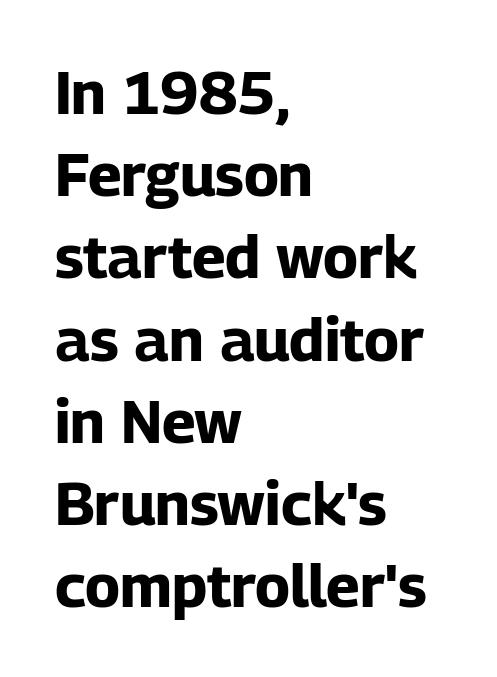
The image shows 60 px bold sans-serif type, upright; set left-aligned, normal line spacing (1.37x), normal letter spacing, not underlined; low stroke contrast and a medium x-height.
